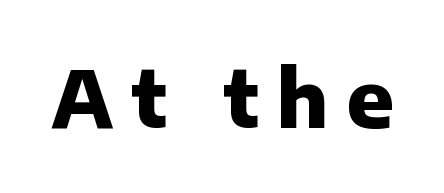
The image shows 78 px heavy sans-serif type, upright; set unusually wide letter spacing (+0.22 em), not underlined; low stroke contrast and a medium x-height.
